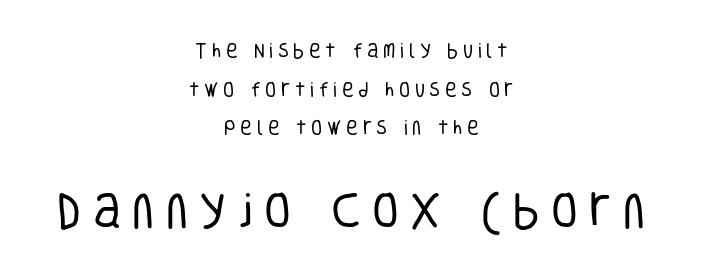
Has an underline been added? It has not. You can tell from the bare stems that sans-serif type was used. The face used here is proportionally spaced, like ordinary book or web type. The type sits square on the baseline with zero lean.
